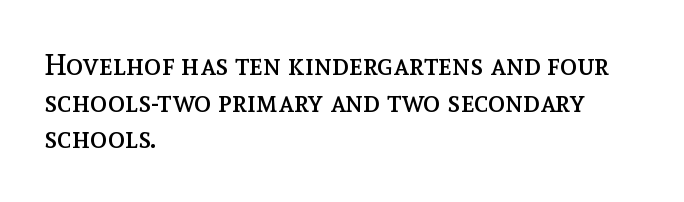
Vertical strokes here are truly vertical. Summary of vertical rhythm: regular, with standard interline spacing. Weight class: somewhere from thin through regular. Decoration check: the copy has no underline. This rendering uses left alignment, leaving the right contour irregular.
